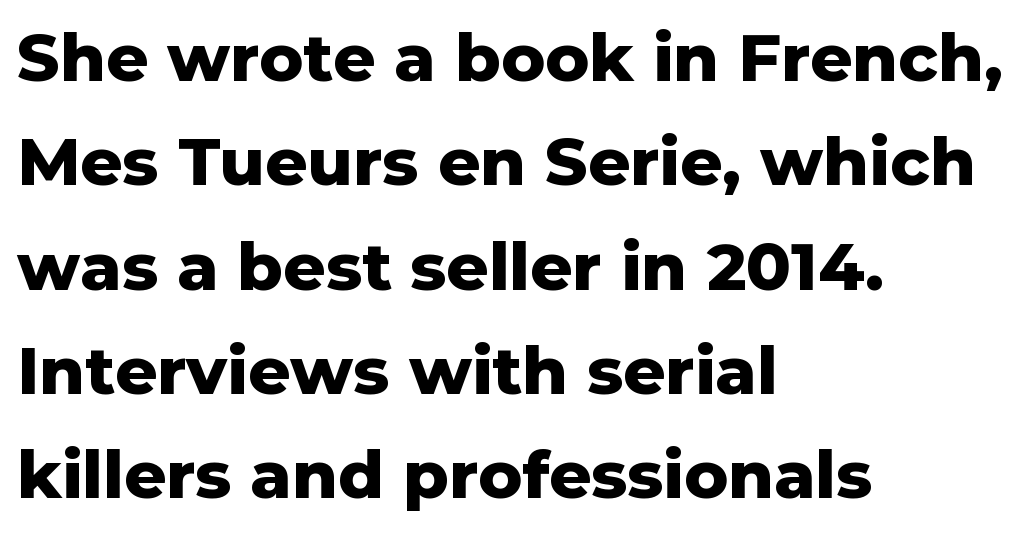
Q: Is the text bold? A: Yes.
Q: Is the text italic (slanted)? A: No, it is upright.
Q: Is the typeface a serif or a sans-serif typeface? A: Sans-serif.
Q: Is the text underlined? A: No.
Q: How is the paragraph aligned? A: Left-aligned.
Q: Is the spacing between letters normal or unusually wide? A: Normal.
Q: Is the spacing between lines tight, normal or loose? A: Normal.
Q: Width (condensed, normal, or wide)? A: Normal.
Q: Stroke contrast? A: Low.
Q: x-height? A: Medium.
Q: Monospaced? A: No.
